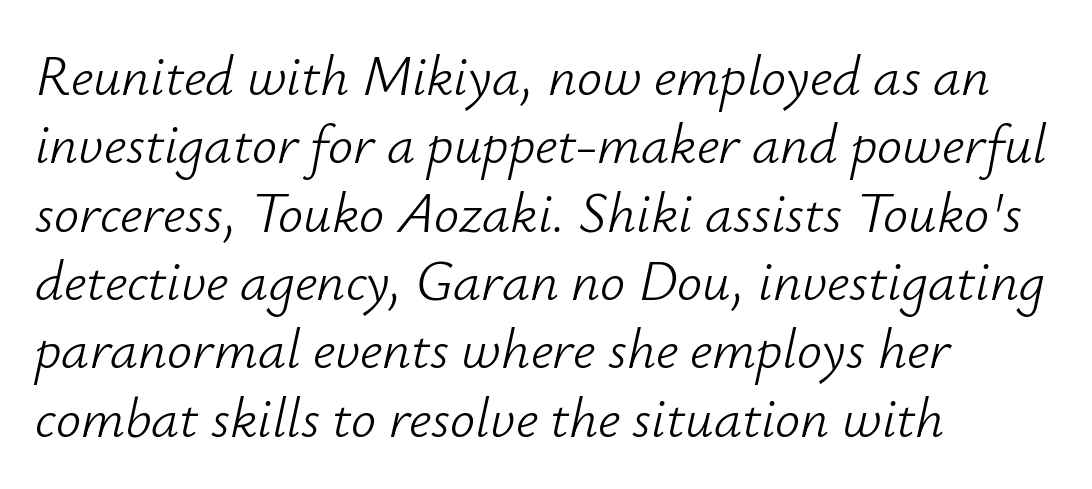
Q: Is the text bold? A: No.
Q: Is the text italic (slanted)? A: Yes, it leans right by about 12 degrees.
Q: Is the text underlined? A: No.
Q: How is the paragraph aligned? A: Left-aligned.
Q: Is the spacing between letters normal or unusually wide? A: Normal.
Q: Width (condensed, normal, or wide)? A: Normal.
Q: Stroke contrast? A: Low.
Q: x-height? A: Small.
Q: Monospaced? A: No.
